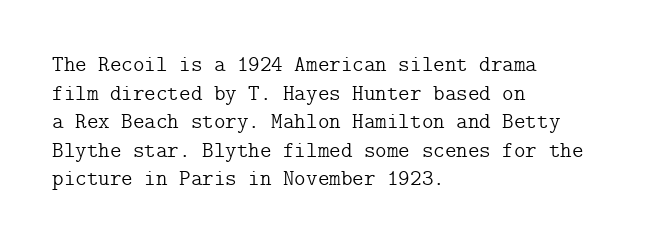
Q: Is the text bold? A: No.
Q: Is the text italic (slanted)? A: No, it is upright.
Q: Is the text underlined? A: No.
Q: How is the paragraph aligned? A: Left-aligned.
Q: Is the spacing between letters normal or unusually wide? A: Normal.
Q: Is the spacing between lines tight, normal or loose? A: Normal.
